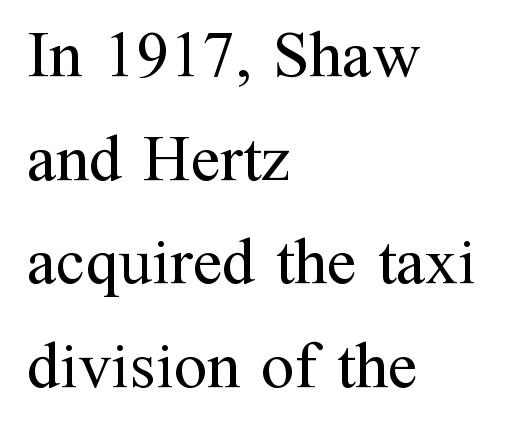
{"serif": "yes", "italic": "no", "bold": "no", "weight": "regular", "width": "normal", "stroke_contrast": "medium", "x_height": "medium", "monospaced": "no", "underline": "no", "align": "left", "line_spacing": "normal", "line_spacing_ratio": 1.57, "letter_spacing": "normal", "letter_spacing_em": 0.0, "glyph_px": 66}
